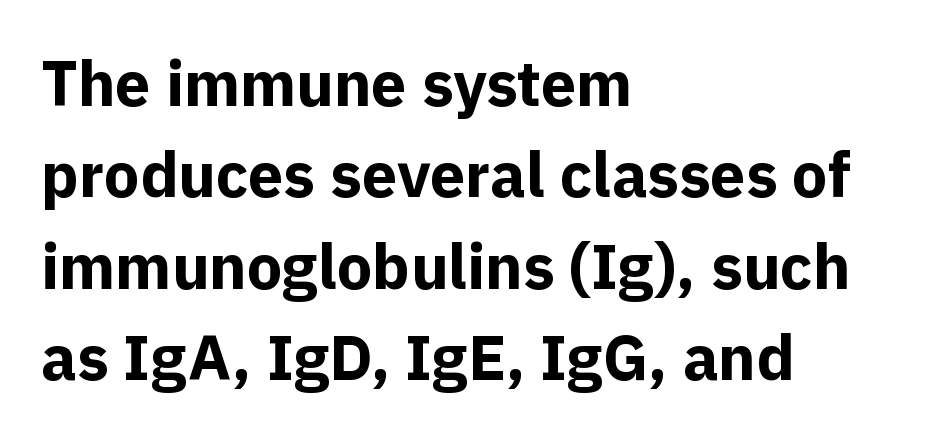
{"serif": "no", "italic": "no", "bold": "yes", "weight": "bold", "width": "normal", "x_height": "medium", "monospaced": "no", "underline": "no", "align": "left", "line_spacing": "normal", "line_spacing_ratio": 1.45, "letter_spacing": "normal", "letter_spacing_em": 0.0, "glyph_px": 63}
